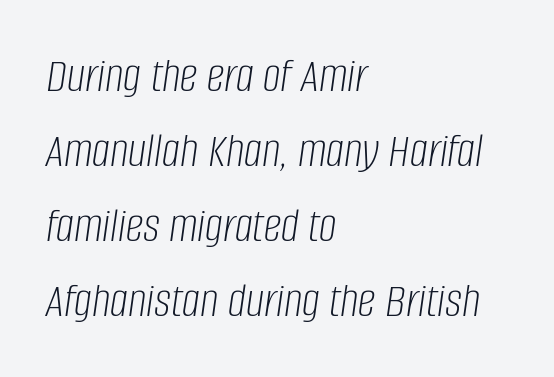
{"italic": "yes", "lean": "right", "slant_degrees": 8, "bold": "no", "weight": "light", "width": "condensed", "stroke_contrast": "low", "x_height": "large", "monospaced": "no", "underline": "no", "align": "left", "line_spacing": "normal", "line_spacing_ratio": 1.5, "letter_spacing": "normal", "letter_spacing_em": 0.0, "glyph_px": 50}
